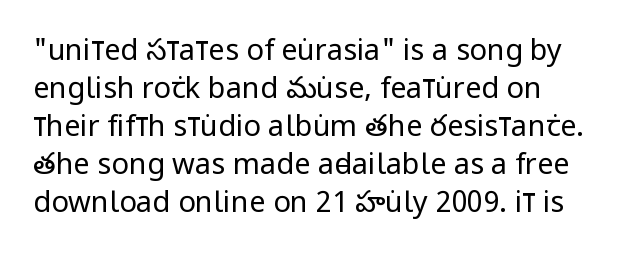
The image shows 29 px regular-weight, condensed sans-serif type, upright; set normal line spacing (1.31x), normal letter spacing, not underlined; low stroke contrast and a large x-height.
